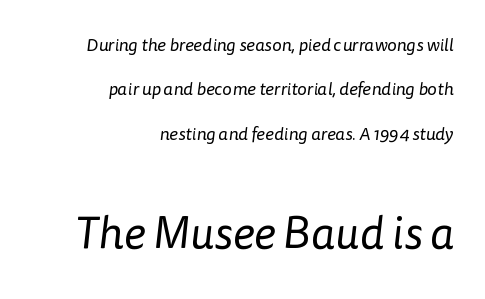
You could fit nearly another row in the gap between these rows. The foot of each line stays bare and open. Which margin do the lines hug? The right one — the left edge is uneven. This layout puts the modest block above and the oversized block below. Font category for this specimen: sans-serif. Look at the tracking — it's just the regular setting, nothing added.
